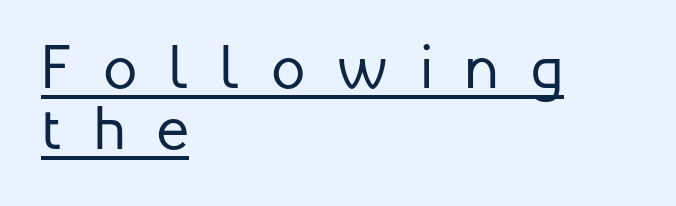
Q: Is the text bold? A: No.
Q: Is the text italic (slanted)? A: No, it is upright.
Q: Is the typeface a serif or a sans-serif typeface? A: Sans-serif.
Q: Is the text underlined? A: Yes.
Q: How is the paragraph aligned? A: Left-aligned.
Q: Is the spacing between letters normal or unusually wide? A: Unusually wide.
Q: Is the spacing between lines tight, normal or loose? A: Tight.
Q: Width (condensed, normal, or wide)? A: Normal.
Q: Stroke contrast? A: Low.
Q: x-height? A: Medium.
Q: Monospaced? A: No.
